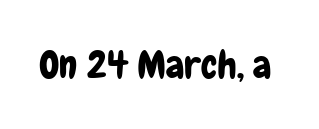
The horizontal fit of the characters is conventional and even. Here the designer chose a conventional face with non-uniform glyph widths. The string is rendered with underlining switched off. This sample uses a sans-serif face.
